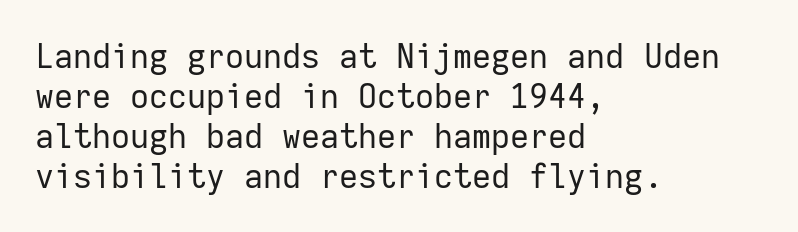
{"serif": "no", "italic": "no", "bold": "no", "weight": "regular", "width": "normal", "stroke_contrast": "low", "x_height": "medium", "monospaced": "yes", "underline": "no", "align": "left", "line_spacing_ratio": 1.21, "letter_spacing": "normal", "letter_spacing_em": 0.0, "glyph_px": 33}
